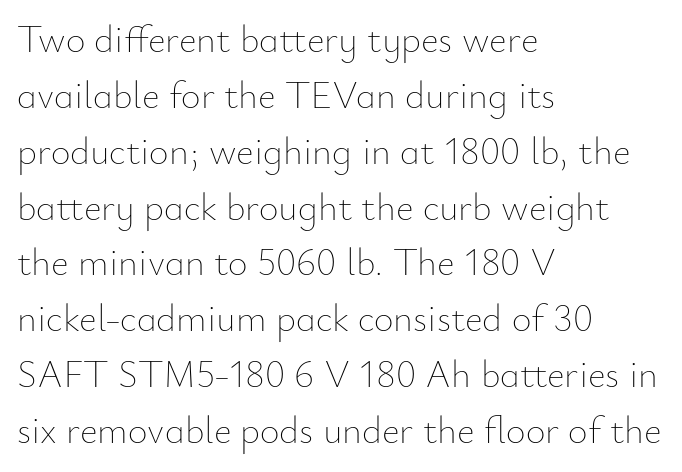
Q: Is the text bold? A: No.
Q: Is the text italic (slanted)? A: No, it is upright.
Q: Is the text underlined? A: No.
Q: How is the paragraph aligned? A: Left-aligned.
Q: Is the spacing between letters normal or unusually wide? A: Normal.
Q: Is the spacing between lines tight, normal or loose? A: Normal.
Q: Width (condensed, normal, or wide)? A: Normal.
Q: Stroke contrast? A: Low.
Q: x-height? A: Small.
Q: Monospaced? A: No.
